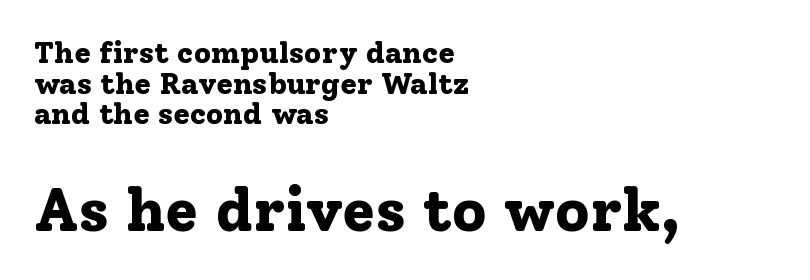
{"serif": "yes", "italic": "no", "bold": "yes", "weight": "bold", "width": "normal", "stroke_contrast": "low", "x_height": "medium", "monospaced": "no", "underline": "no", "align": "left", "line_spacing": "tight", "line_spacing_ratio": 1.02, "letter_spacing": "normal", "letter_spacing_em": 0.0, "larger_block": "second", "size_ratio": 2.0, "glyph_px": 60}
